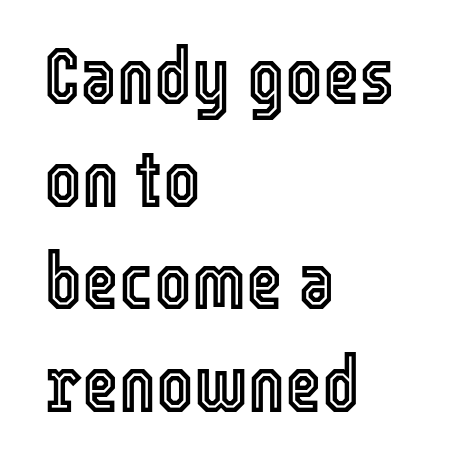
The setting favours the left margin, as ordinary paragraphs usually do. Posture: vertical. Leading matches the norm, producing a regular column. Looks like regular typesetting: each glyph gets only the width it needs. The space directly below the letters is spotless. The gaps between neighbouring characters are ordinary and unremarkable.
